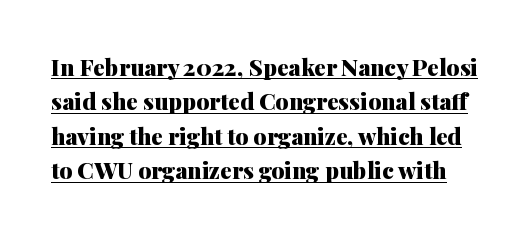
The image shows 23 px bold type, upright; set normal line spacing (1.5x), normal letter spacing, underlined.
